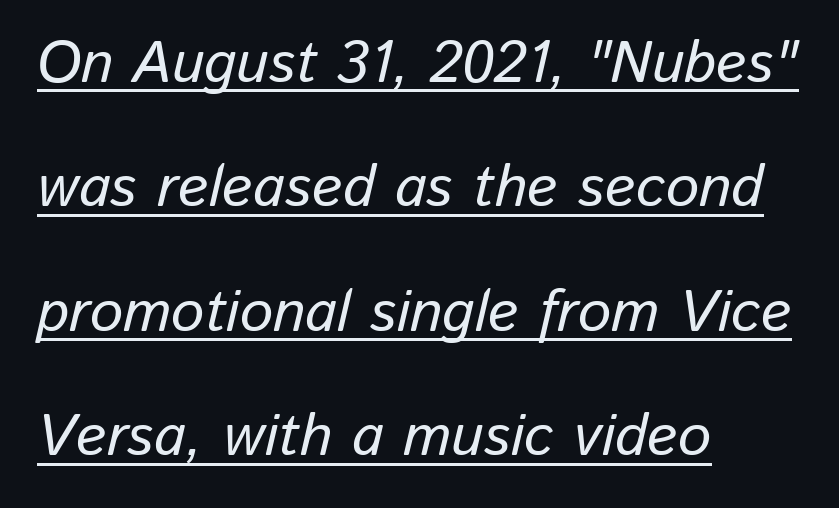
The image shows 59 px text type, italic (leaning right); set left-aligned, loose line spacing (2.11x), normal letter spacing, underlined; low stroke contrast and a medium x-height.
